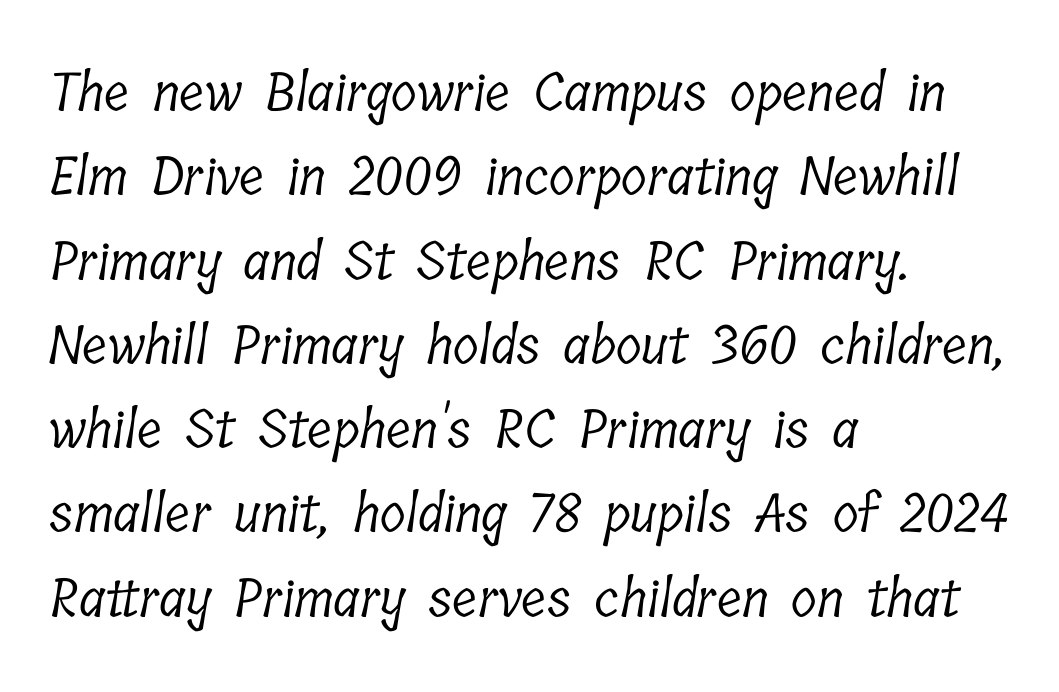
The font is comparable to plain body text, perhaps lighter. Is the letter spacing exaggerated? No — it looks like the ordinary default. A bare baseline throughout the passage. The font family rendered here belongs to the serif group.
